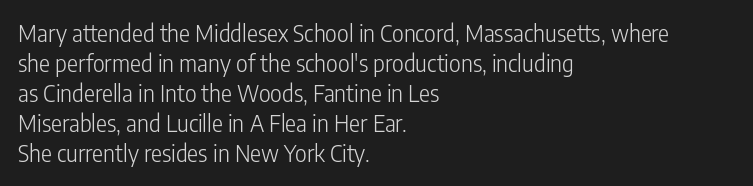
The lines are quadded left. The font sits on the lighter half of the weight spectrum, regular included. Tracking here is standard; glyphs follow each other at the usual distance. Italic? Not at all — the glyphs are vertical. Rule under the text: the space is simply empty.
